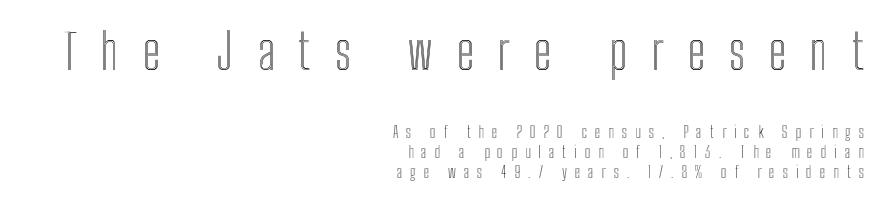
{"italic": "no", "width": "condensed", "x_height": "medium", "monospaced": "no", "underline": "no", "align": "right", "line_spacing": "normal", "line_spacing_ratio": 1.26, "letter_spacing": "wide", "letter_spacing_em": 0.49, "larger_block": "first", "size_ratio": 3.06, "glyph_px": 49}
